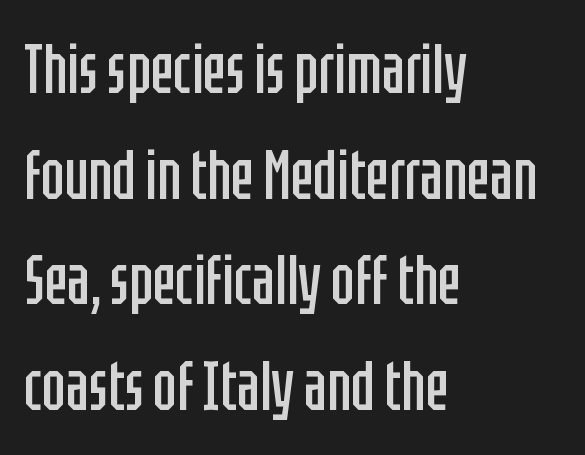
{"serif": "no", "italic": "no", "bold": "no", "weight": "regular", "width": "condensed", "stroke_contrast": "low", "x_height": "large", "monospaced": "no", "underline": "no", "align": "left", "line_spacing": "normal", "line_spacing_ratio": 1.53, "letter_spacing": "normal", "letter_spacing_em": 0.0, "glyph_px": 69}
